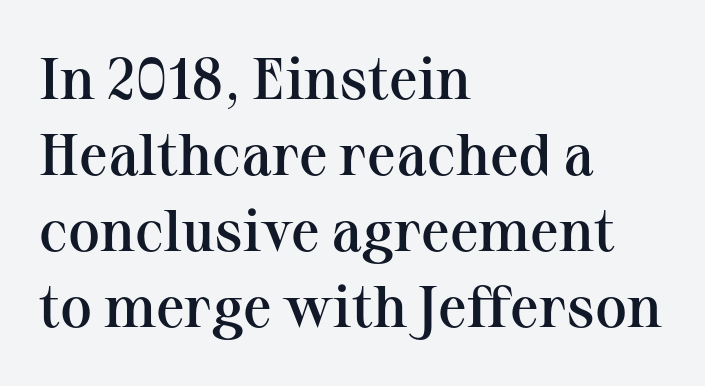
The image shows 58 px semibold serif type, upright; set left-aligned, normal line spacing (1.31x), normal letter spacing, not underlined; medium stroke contrast and a medium x-height.
